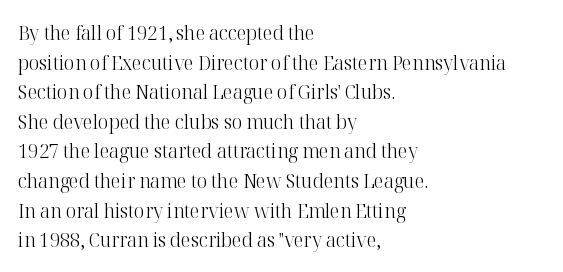
Compared with a typical body face, this is equally light or lighter still. The line texture is even and compact thanks to regular tracking. The space directly below the letters is spotless. Nope, not italic — everything's standing straight.
